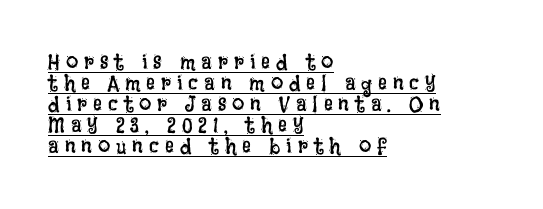
The typeface has the unassuming heft of standard copy or less. These lines have a slow, spaced-out rhythm from letter to letter. Every row of glyphs begins at an identical x-position on the left. Interline gaps are noticeably narrow in this sample. Quick note: not italic, upright.
